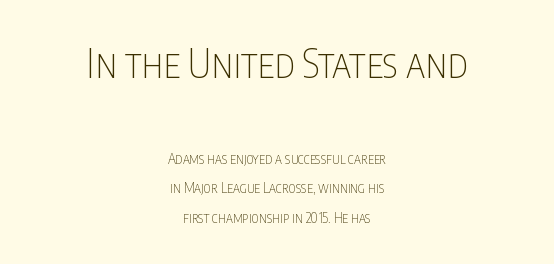
{"serif": "no", "italic": "no", "bold": "no", "weight": "thin", "width": "condensed", "stroke_contrast": "low", "x_height": "large", "monospaced": "no", "underline": "no", "align": "center", "line_spacing": "loose", "line_spacing_ratio": 2.08, "letter_spacing": "normal", "letter_spacing_em": 0.0, "larger_block": "first", "size_ratio": 2.79, "glyph_px": 39}
